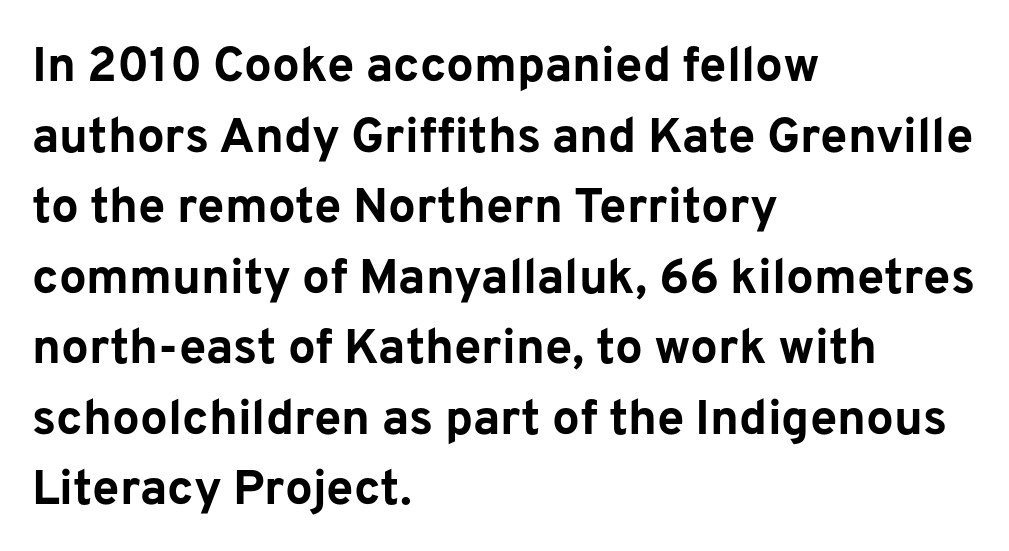
Q: Is the text bold? A: Yes.
Q: Is the text italic (slanted)? A: No, it is upright.
Q: Is the typeface a serif or a sans-serif typeface? A: Sans-serif.
Q: Is the text underlined? A: No.
Q: How is the paragraph aligned? A: Left-aligned.
Q: Is the spacing between letters normal or unusually wide? A: Normal.
Q: Is the spacing between lines tight, normal or loose? A: Normal.
Q: Width (condensed, normal, or wide)? A: Normal.
Q: Stroke contrast? A: Low.
Q: x-height? A: Medium.
Q: Monospaced? A: No.
